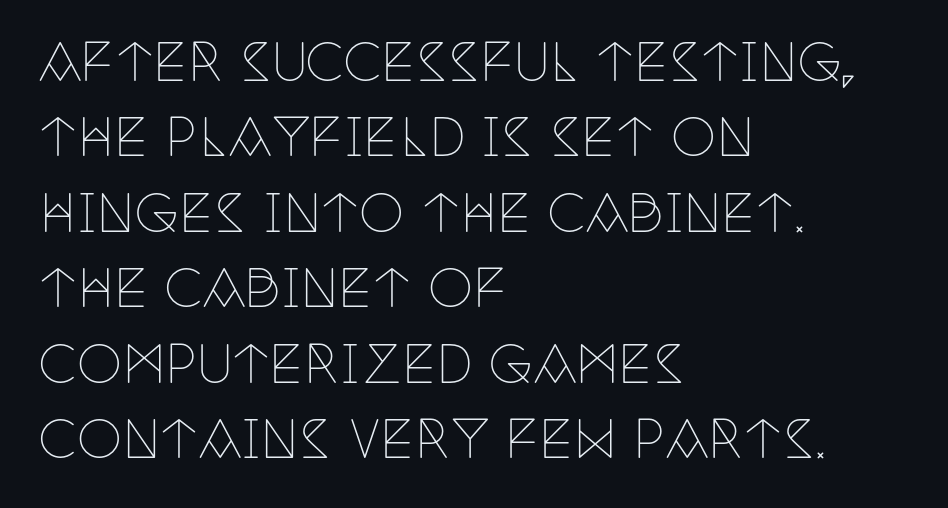
{"serif": "yes", "italic": "no", "bold": "no", "weight": "thin", "width": "condensed", "stroke_contrast": "low", "x_height": "large", "monospaced": "no", "underline": "no", "align": "left", "line_spacing": "normal", "line_spacing_ratio": 1.48, "letter_spacing": "normal", "letter_spacing_em": 0.0, "glyph_px": 51}
